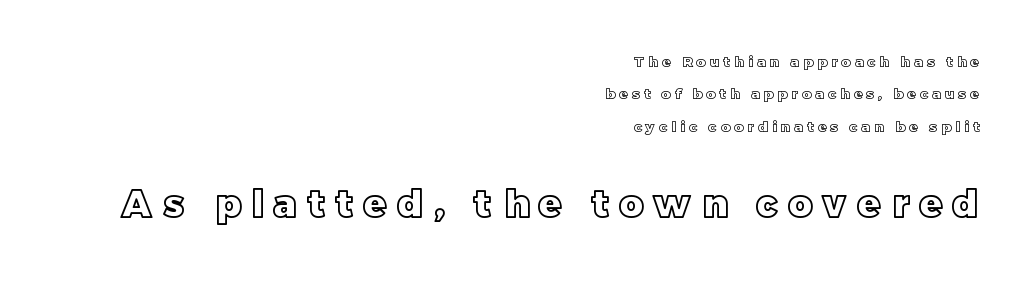
Q: Is the text italic (slanted)? A: No, it is upright.
Q: Is the text underlined? A: No.
Q: How is the paragraph aligned? A: Right-aligned.
Q: Is the spacing between letters normal or unusually wide? A: Unusually wide.
Q: Is the spacing between lines tight, normal or loose? A: Loose.
Q: Which block of text is set in a larger size, the first (top) or the second (bottom)? A: The second (bottom) one.
Q: Width (condensed, normal, or wide)? A: Normal.
Q: x-height? A: Large.
Q: Monospaced? A: No.
